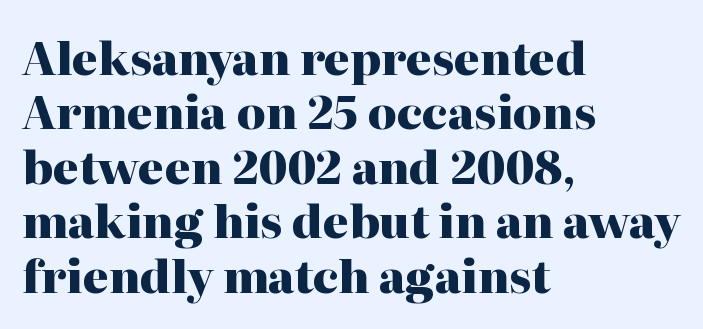
The image shows 45 px heavy serif type, upright; set left-aligned, line spacing 1.21x, normal letter spacing, not underlined; high stroke contrast and a medium x-height.
